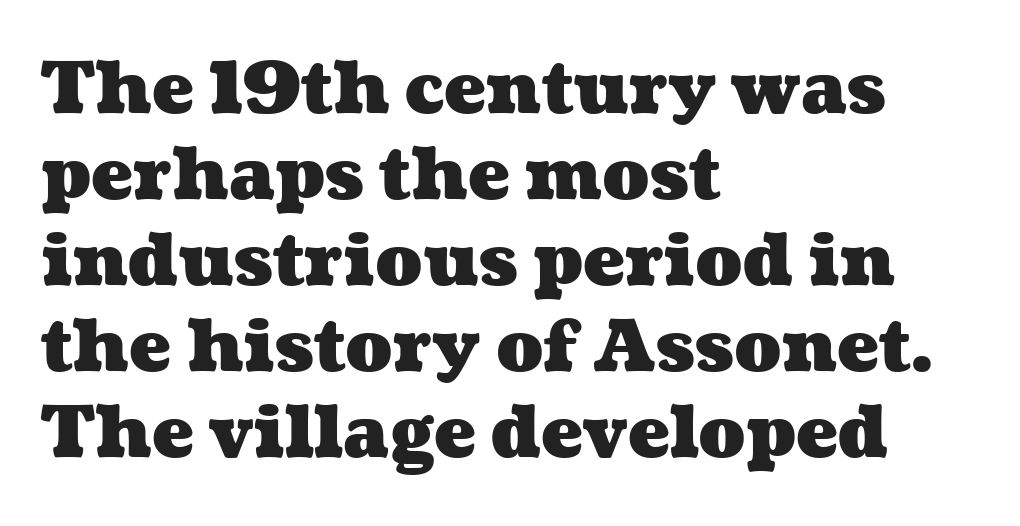
{"bold": "yes", "weight": "heavy", "width": "wide", "stroke_contrast": "medium", "x_height": "medium", "monospaced": "no", "underline": "no", "align": "left", "line_spacing_ratio": 1.23, "letter_spacing": "normal", "letter_spacing_em": 0.0, "glyph_px": 70}
